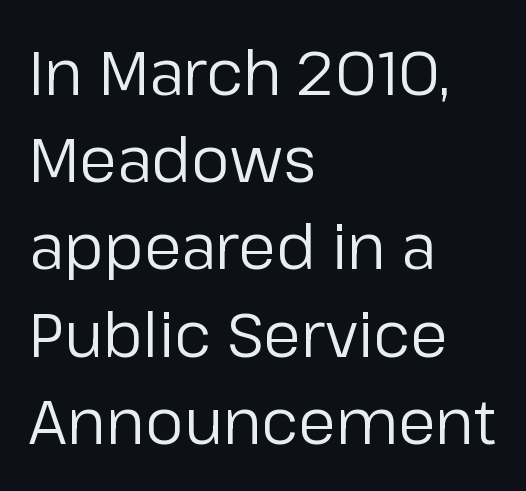
{"serif": "no", "italic": "no", "bold": "no", "weight": "regular", "width": "normal", "stroke_contrast": "low", "x_height": "medium", "monospaced": "no", "underline": "no", "align": "left", "line_spacing": "normal", "line_spacing_ratio": 1.43, "letter_spacing": "normal", "letter_spacing_em": 0.0, "glyph_px": 61}
